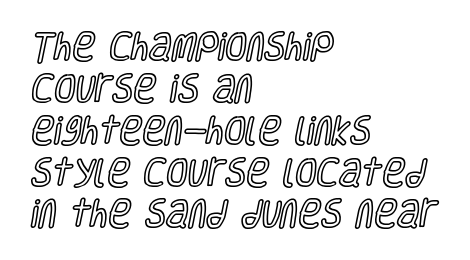
The image shows 31 px condensed type; set left-aligned, normal line spacing (1.35x), normal letter spacing, not underlined; a large x-height.
